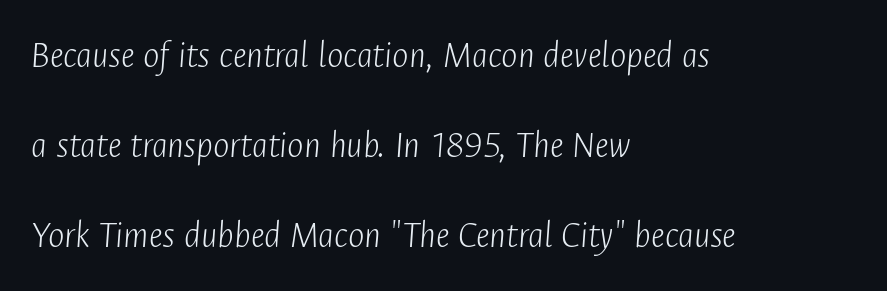
{"italic": "yes", "lean": "right", "slant_degrees": 4, "bold": "no", "weight": "light", "width": "condensed", "stroke_contrast": "low", "x_height": "medium", "monospaced": "no", "underline": "no", "align": "left", "line_spacing": "loose", "line_spacing_ratio": 2.31, "letter_spacing": "normal", "letter_spacing_em": 0.0, "glyph_px": 39}
